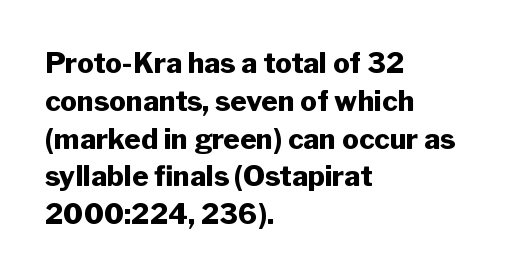
The image shows 28 px heavy sans-serif type, upright; set left-aligned, normal line spacing (1.35x), normal letter spacing, not underlined; low stroke contrast and a medium x-height.
